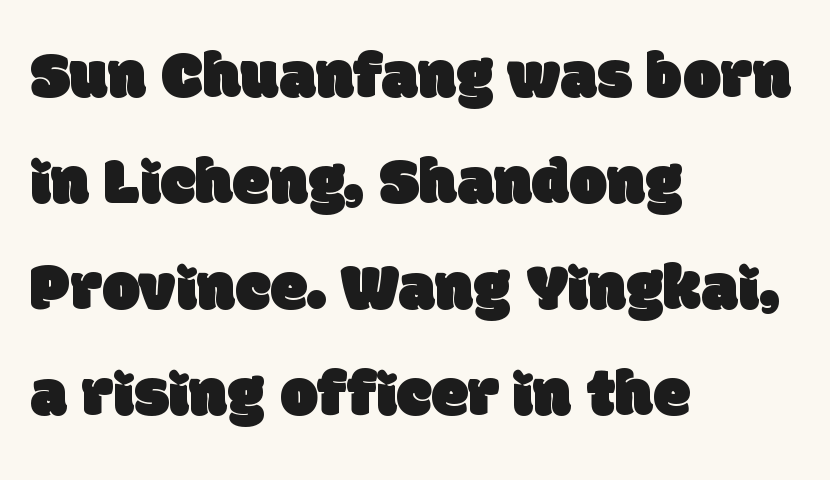
Q: Is the typeface a serif or a sans-serif typeface? A: Sans-serif.
Q: Is the text underlined? A: No.
Q: How is the paragraph aligned? A: Left-aligned.
Q: Is the spacing between letters normal or unusually wide? A: Normal.
Q: Is the spacing between lines tight, normal or loose? A: Normal.
Q: Width (condensed, normal, or wide)? A: Normal.
Q: Stroke contrast? A: Low.
Q: x-height? A: Large.
Q: Monospaced? A: No.
